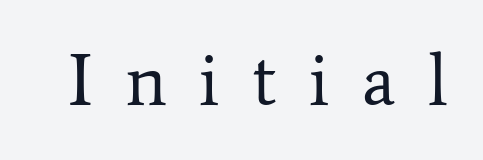
The image shows 73 px regular-weight serif type, upright; set unusually wide letter spacing (+0.45 em), not underlined; low stroke contrast and a medium x-height.
